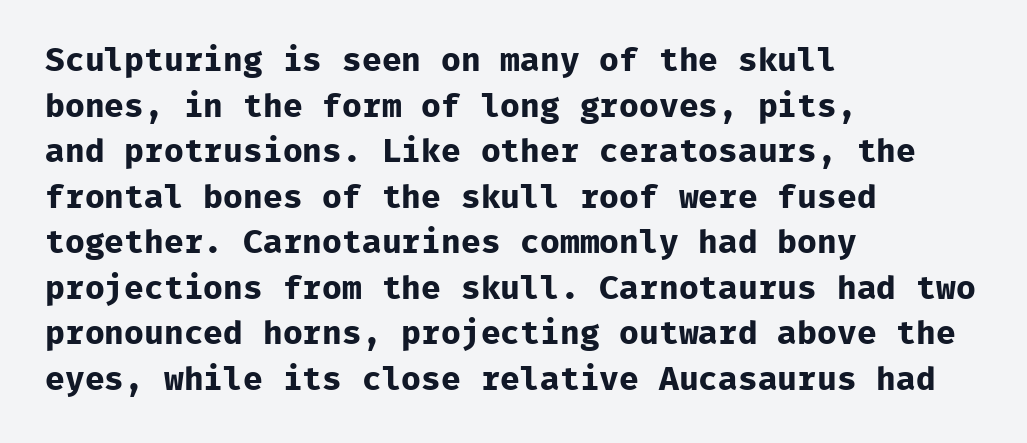
Line beginnings align vertically; line endings do not. These lines are rendered in a fixed-pitch font. The letters stand straight up with perfectly vertical stems. Only glyphs here, with clear space below each row. Notice how descenders clear the ascenders below comfortably — that's standard leading. Is the type bold? Yes — the strokes are clearly thick and heavy.
